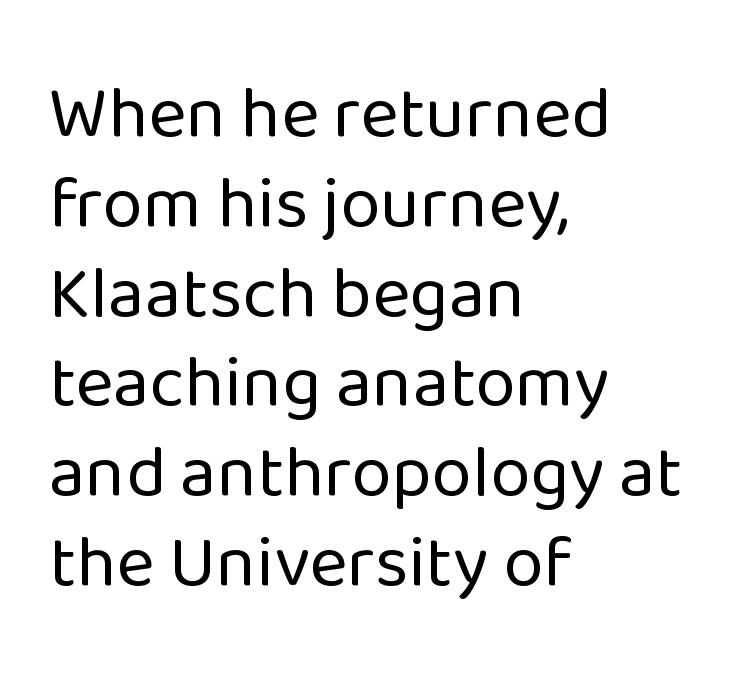
Q: Is the text bold? A: No.
Q: Is the text italic (slanted)? A: No, it is upright.
Q: Is the typeface a serif or a sans-serif typeface? A: Sans-serif.
Q: Is the text underlined? A: No.
Q: How is the paragraph aligned? A: Left-aligned.
Q: Is the spacing between letters normal or unusually wide? A: Normal.
Q: Width (condensed, normal, or wide)? A: Normal.
Q: Stroke contrast? A: Low.
Q: x-height? A: Medium.
Q: Monospaced? A: No.
